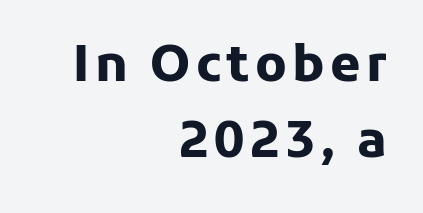
The image shows 49 px heavy sans-serif type, upright; set right-aligned, normal line spacing (1.55x), not underlined; low stroke contrast and a medium x-height.
